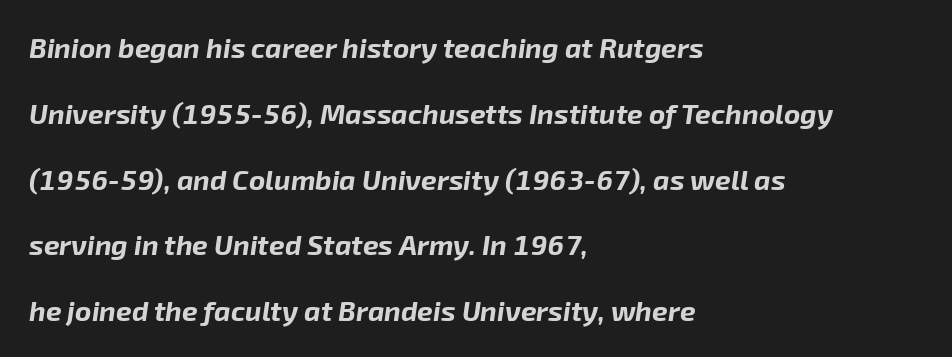
The image shows 28 px bold type, italic (leaning right); set left-aligned, loose line spacing (2.35x), normal letter spacing, not underlined; low stroke contrast and a medium x-height.
